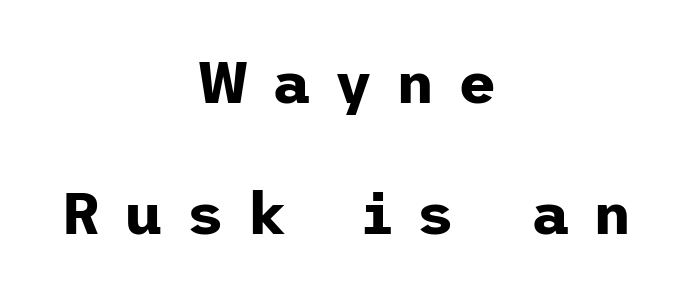
The image shows 59 px bold sans-serif type, upright; set centered, loose line spacing (2.22x), unusually wide letter spacing (+0.4 em), not underlined; low stroke contrast and a medium x-height.
